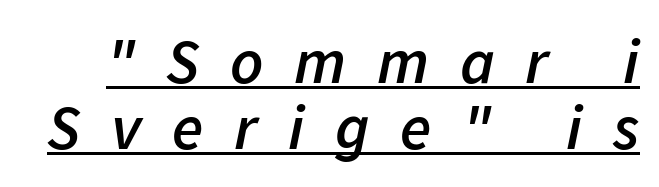
Q: Is the text bold? A: Semi-bold.
Q: Is the text italic (slanted)? A: Yes, it leans right by about 11 degrees.
Q: Is the text underlined? A: Yes.
Q: Is the spacing between letters normal or unusually wide? A: Unusually wide.
Q: Is the spacing between lines tight, normal or loose? A: Tight.
Q: Width (condensed, normal, or wide)? A: Normal.
Q: Stroke contrast? A: Low.
Q: x-height? A: Medium.
Q: Monospaced? A: No.
